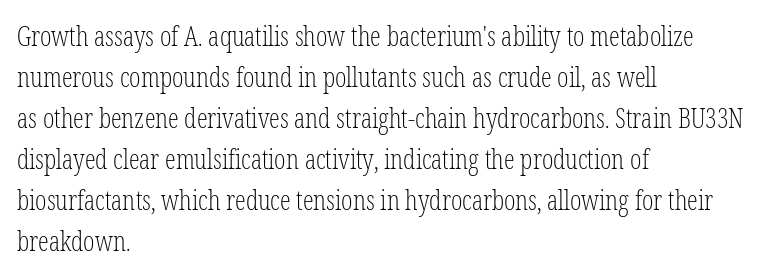
On a weight scale, this lands at 450 or below. The passage shown has conventional tracking throughout. A normal amount of white space separates one row of letters from the next. The rag falls on the right side of this text block.
